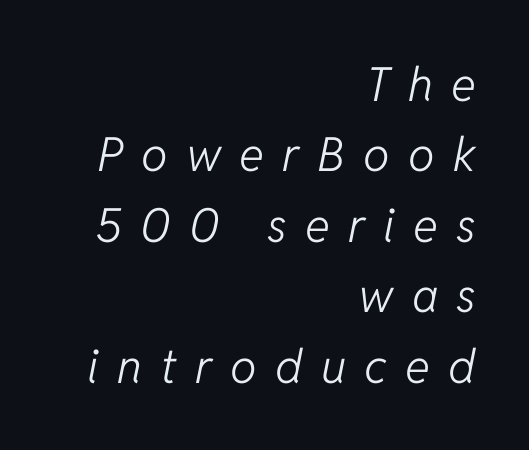
The image shows 47 px light type, italic (leaning right); set right-aligned, normal line spacing (1.5x), unusually wide letter spacing (+0.39 em), not underlined; low stroke contrast and a medium x-height.
